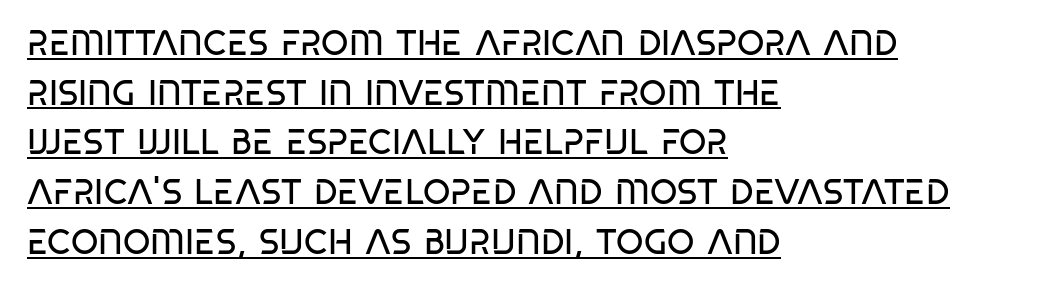
{"serif": "no", "bold": "no", "weight": "regular", "width": "condensed", "stroke_contrast": "low", "x_height": "large", "monospaced": "no", "underline": "yes", "align": "left", "line_spacing": "normal", "line_spacing_ratio": 1.42, "letter_spacing": "normal", "letter_spacing_em": 0.0, "glyph_px": 35}
